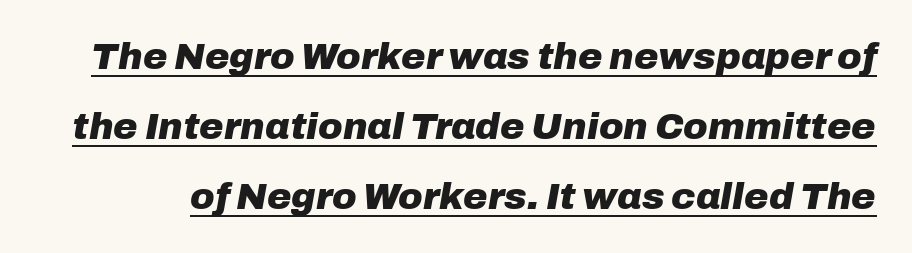
Q: Is the text bold? A: Yes.
Q: Is the text italic (slanted)? A: Yes, it leans right by about 10 degrees.
Q: Is the text underlined? A: Yes.
Q: Is the spacing between letters normal or unusually wide? A: Normal.
Q: Width (condensed, normal, or wide)? A: Normal.
Q: Stroke contrast? A: Low.
Q: x-height? A: Medium.
Q: Monospaced? A: No.
